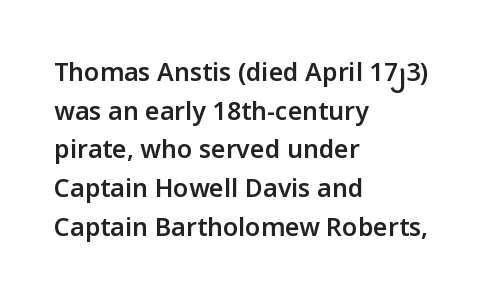
Quick note: underline off. The passage is arranged the way most books set body copy — flush left. Quick note: interline space is typical. Posture: vertical. The letters sit at their default tracking, neither squeezed nor spread.
